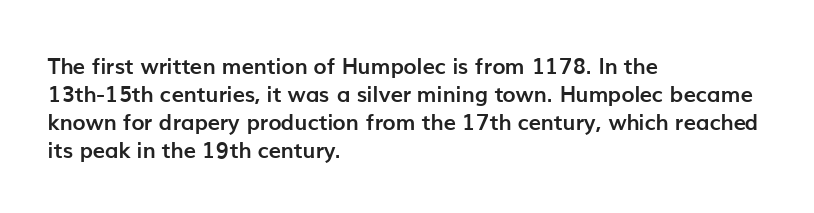
The image shows 22 px bold type, upright; set left-aligned, normal line spacing (1.27x), normal letter spacing, not underlined.
